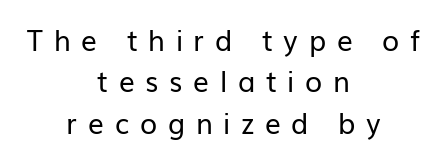
{"serif": "no", "italic": "no", "bold": "no", "weight": "regular", "width": "normal", "stroke_contrast": "low", "x_height": "medium", "monospaced": "no", "underline": "no", "align": "center", "line_spacing": "normal", "line_spacing_ratio": 1.48, "letter_spacing": "wide", "letter_spacing_em": 0.38, "glyph_px": 28}
